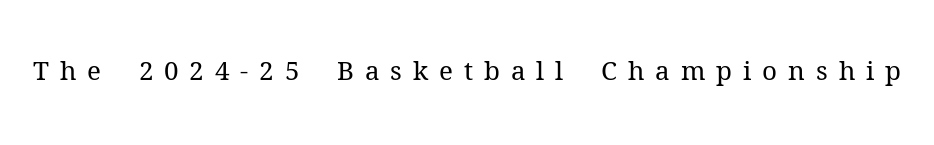
The image shows 26 px text type, upright; set unusually wide letter spacing (+0.42 em), not underlined.
